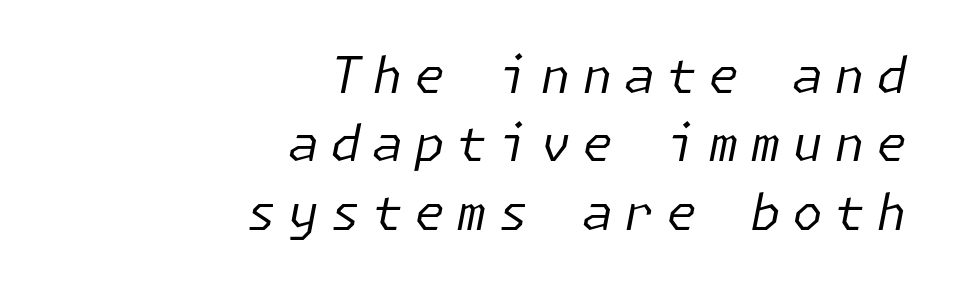
Q: Is the text bold? A: No.
Q: Is the text italic (slanted)? A: Yes, it leans right by about 11 degrees.
Q: Is the text underlined? A: No.
Q: How is the paragraph aligned? A: Right-aligned.
Q: Is the spacing between letters normal or unusually wide? A: Unusually wide.
Q: Is the spacing between lines tight, normal or loose? A: Normal.
Q: Width (condensed, normal, or wide)? A: Normal.
Q: Stroke contrast? A: Low.
Q: x-height? A: Medium.
